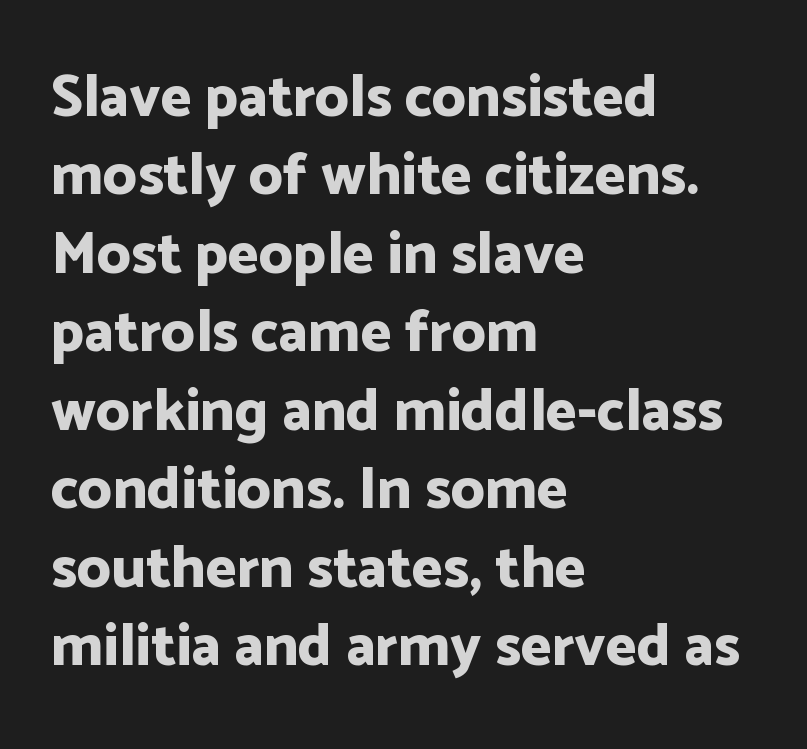
Q: Is the text bold? A: Yes.
Q: Is the text italic (slanted)? A: No, it is upright.
Q: Is the typeface a serif or a sans-serif typeface? A: Sans-serif.
Q: Is the text underlined? A: No.
Q: How is the paragraph aligned? A: Left-aligned.
Q: Is the spacing between letters normal or unusually wide? A: Normal.
Q: Is the spacing between lines tight, normal or loose? A: Normal.
Q: Width (condensed, normal, or wide)? A: Normal.
Q: Stroke contrast? A: Low.
Q: x-height? A: Medium.
Q: Monospaced? A: No.
